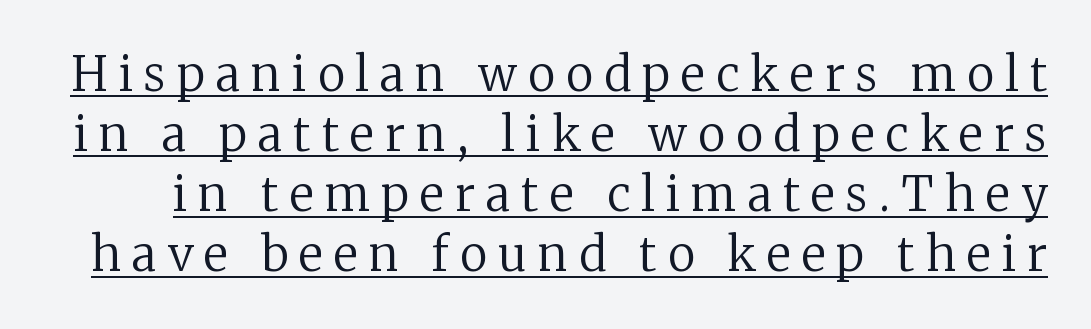
{"serif": "yes", "italic": "no", "bold": "no", "weight": "regular", "width": "normal", "stroke_contrast": "low", "x_height": "medium", "monospaced": "no", "underline": "yes", "line_spacing": "normal", "line_spacing_ratio": 1.28, "letter_spacing": "wide", "letter_spacing_em": 0.24, "glyph_px": 47}
